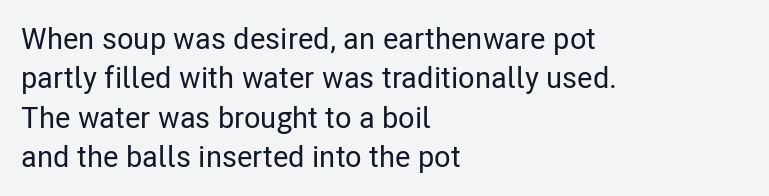
The image shows 30 px condensed sans-serif type, upright; set left-aligned, normal line spacing (1.31x), normal letter spacing, not underlined; low stroke contrast and a medium x-height.
